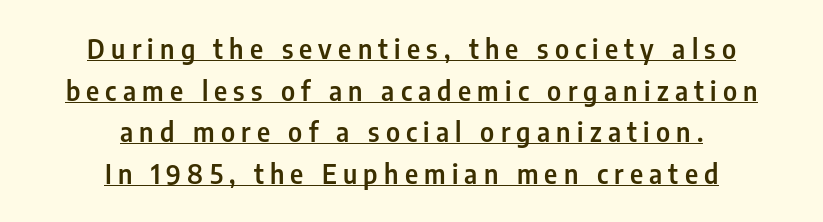
The lettering is marked with a stroke running underneath it. The lettering stays uniformly vertical, giving the passage a roman look. Does the leading feel generous? No, just average. The lines are quadded center.
